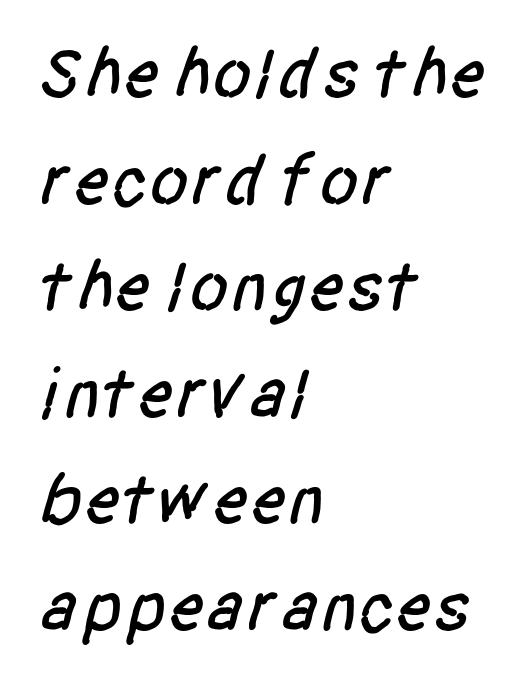
The image shows 72 px condensed sans-serif type; set left-aligned, normal line spacing (1.48x), normal letter spacing, not underlined; low stroke contrast and a large x-height.
